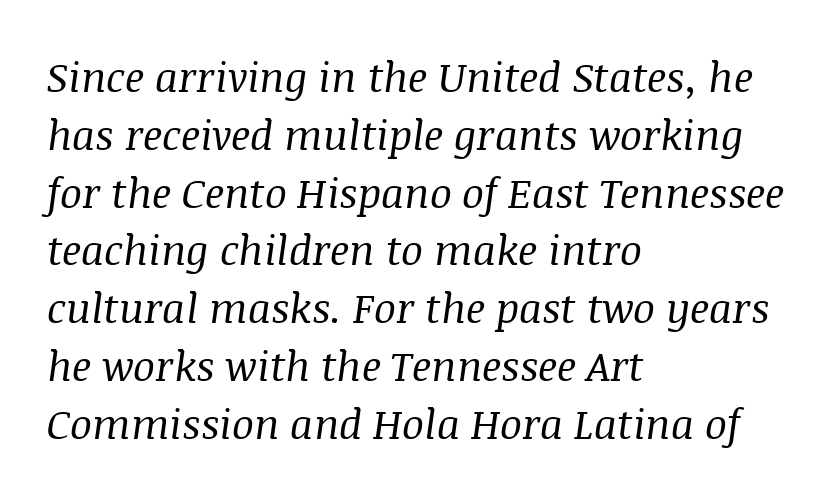
Q: Is the text bold? A: No.
Q: Is the text italic (slanted)? A: Yes, it leans right by about 8 degrees.
Q: Is the typeface a serif or a sans-serif typeface? A: Serif.
Q: Is the text underlined? A: No.
Q: How is the paragraph aligned? A: Left-aligned.
Q: Is the spacing between letters normal or unusually wide? A: Normal.
Q: Is the spacing between lines tight, normal or loose? A: Normal.
Q: Width (condensed, normal, or wide)? A: Normal.
Q: Stroke contrast? A: Medium.
Q: x-height? A: Large.
Q: Monospaced? A: No.
